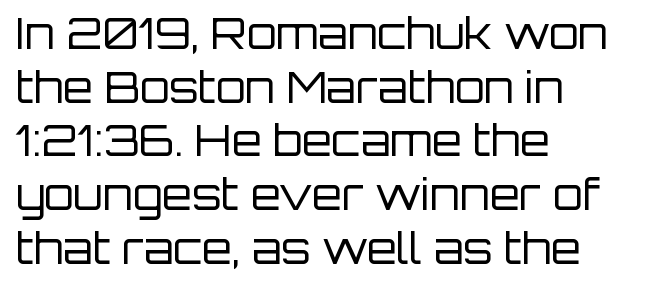
The image shows 43 px regular-weight sans-serif type, upright; set left-aligned, normal line spacing (1.25x), normal letter spacing, not underlined; low stroke contrast and a large x-height.
